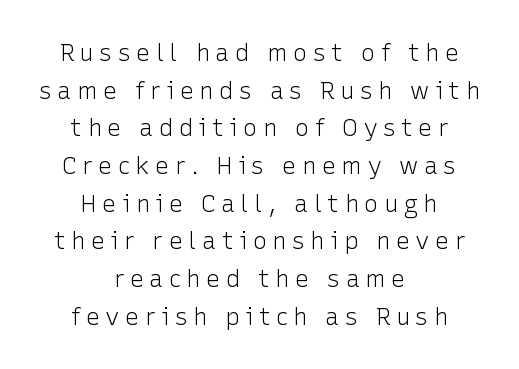
{"italic": "no", "bold": "no", "underline": "no", "align": "center", "line_spacing": "normal", "line_spacing_ratio": 1.57, "letter_spacing": "wide", "letter_spacing_em": 0.22, "glyph_px": 24}
